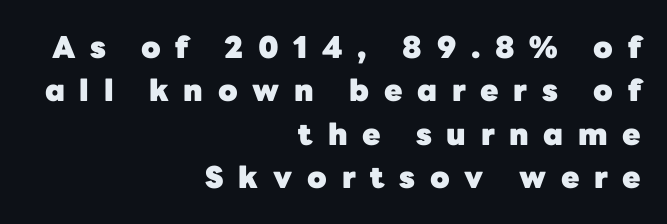
The passage shown has open, widely tracked lettering throughout. Posture: straight, roman, zero tilt. The face used here has the dense, thick strokes of a bold. Rows of type keep a routine distance in the vertical direction. The glyphs are unaccompanied by any horizontal stroke below them. Is this a fixed-width face? No — the glyphs have proportional, varying widths.
